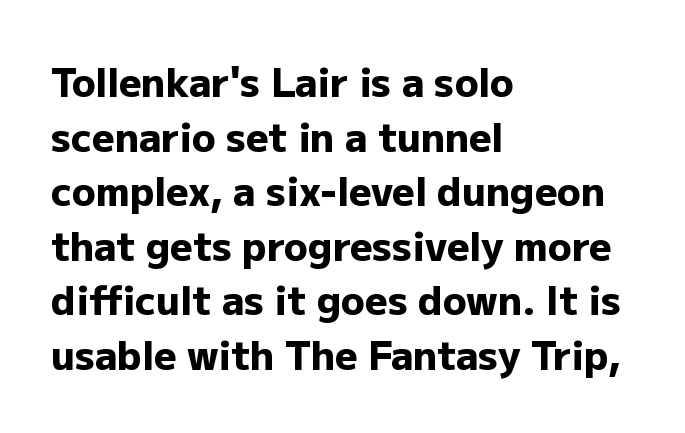
Q: Is the text bold? A: Yes.
Q: Is the text italic (slanted)? A: No, it is upright.
Q: Is the typeface a serif or a sans-serif typeface? A: Sans-serif.
Q: Is the text underlined? A: No.
Q: How is the paragraph aligned? A: Left-aligned.
Q: Is the spacing between letters normal or unusually wide? A: Normal.
Q: Is the spacing between lines tight, normal or loose? A: Normal.
Q: Width (condensed, normal, or wide)? A: Normal.
Q: Stroke contrast? A: Low.
Q: x-height? A: Medium.
Q: Monospaced? A: No.
